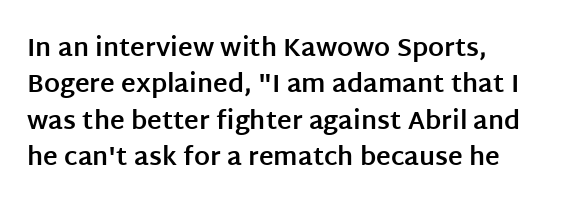
Q: Is the text bold? A: Yes.
Q: Is the text italic (slanted)? A: No, it is upright.
Q: Is the text underlined? A: No.
Q: How is the paragraph aligned? A: Left-aligned.
Q: Is the spacing between letters normal or unusually wide? A: Normal.
Q: Is the spacing between lines tight, normal or loose? A: Normal.
